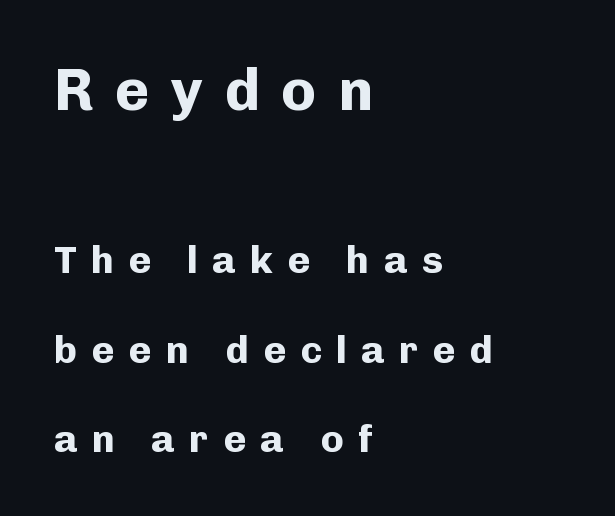
{"serif": "no", "italic": "no", "bold": "yes", "weight": "bold", "width": "normal", "stroke_contrast": "low", "x_height": "medium", "monospaced": "no", "underline": "no", "align": "left", "line_spacing": "loose", "line_spacing_ratio": 2.29, "letter_spacing": "wide", "letter_spacing_em": 0.36, "larger_block": "first", "size_ratio": 1.51, "glyph_px": 59}
